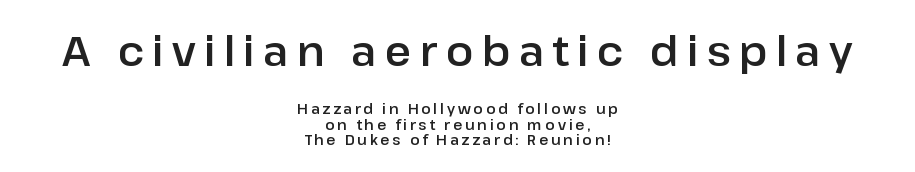
This rendering widens character spacing well past its baseline value. Unlike italic type, these characters show no tilt at all. Spacing verdict: proportional, widths tailored to each character. Nobody drew a line under any word here. Layout note: lines centered.
